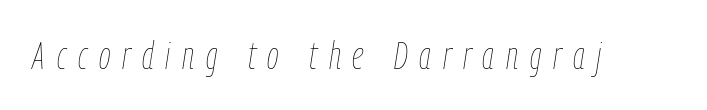
Letter spacing: wide. Heft: none added — not bold. Lines of text with bare space underneath. The passage shown is typed in a proportional face where columns would drift.
